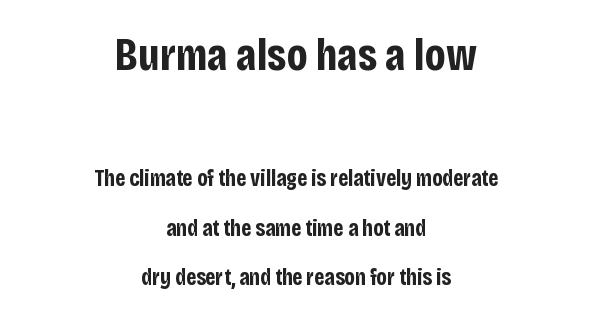
The image shows 46 px bold, condensed sans-serif type, upright; set centered, loose line spacing (2.17x), normal letter spacing, not underlined; the first (top) block is 2.0x larger; low stroke contrast and a large x-height.
